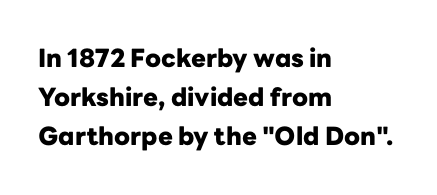
The image shows 25 px bold type, upright; set left-aligned, normal line spacing (1.57x), normal letter spacing, not underlined.
